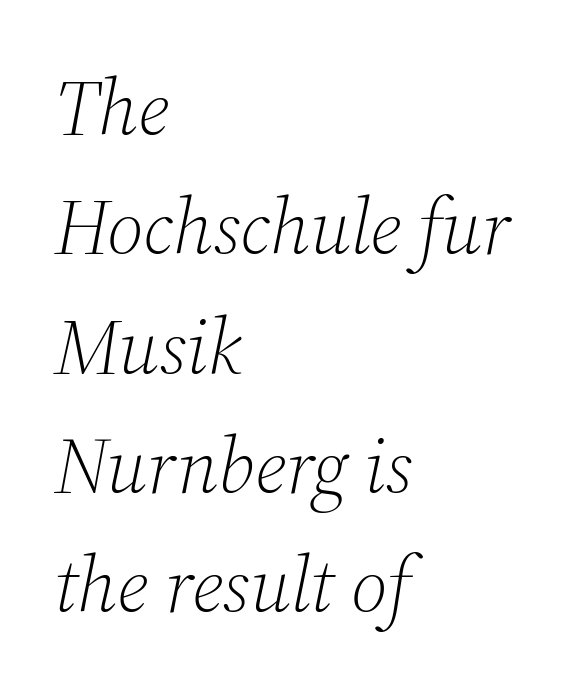
In terms of posture, this sample is oblique. The weight would be labelled regular, book, light, or lighter still. Are there feet on the stems? There are — it's a serif. In terms of letterspacing, this is plain default setting. Quick note: interline space is typical. If you drew a ruler down the left edge, every line would touch it.
